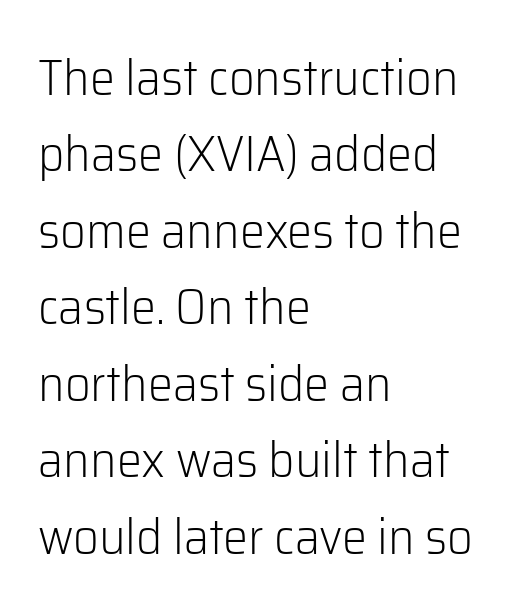
Regarding leading, the lines here are spaced in the standard way. Clear beneath every line of the passage. Unlike a traditional serif, this face leaves its strokes unadorned. These lines are set flush left with a ragged right edge. The rendering uses natural spacing where letterforms have individual widths.
